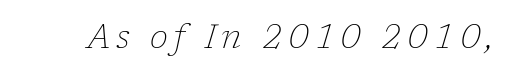
Slant detected: the letters are inclined. Regarding serifs, this sample has them. The letters advance in unequal steps, a hallmark of proportional type. Stem width sits at or under what a default text font uses. Descenders hang freely into open space.
